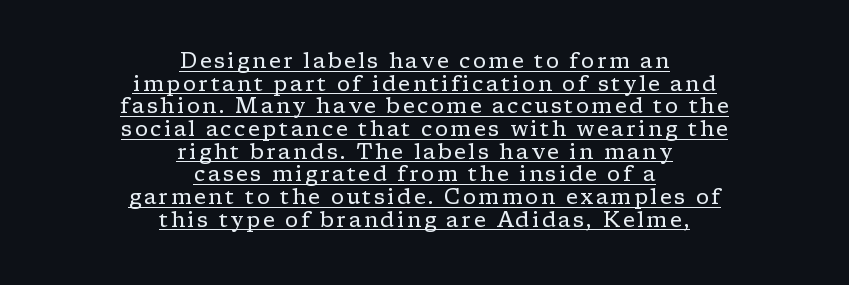
Q: Is the text bold? A: No.
Q: Is the text italic (slanted)? A: No, it is upright.
Q: Is the text underlined? A: Yes.
Q: How is the paragraph aligned? A: Centered.
Q: Is the spacing between lines tight, normal or loose? A: Tight.
